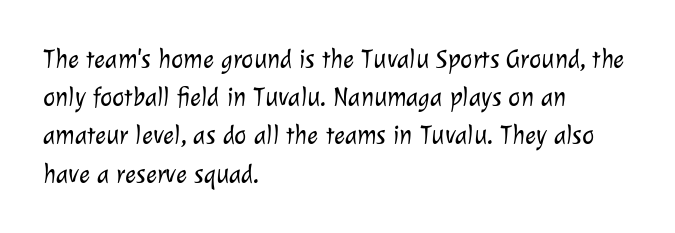
The image shows 26 px text type; set left-aligned, normal line spacing (1.47x), normal letter spacing, not underlined.
